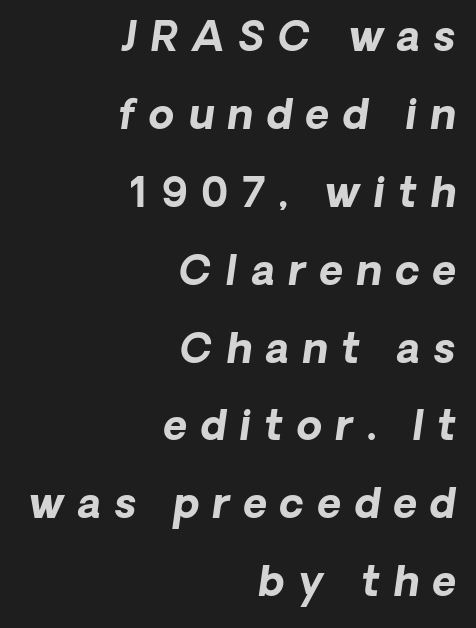
Q: Is the text bold? A: Yes.
Q: Is the typeface a serif or a sans-serif typeface? A: Sans-serif.
Q: Is the text underlined? A: No.
Q: How is the paragraph aligned? A: Right-aligned.
Q: Is the spacing between letters normal or unusually wide? A: Unusually wide.
Q: Is the spacing between lines tight, normal or loose? A: Loose.
Q: Width (condensed, normal, or wide)? A: Normal.
Q: Stroke contrast? A: Low.
Q: x-height? A: Medium.
Q: Monospaced? A: No.
